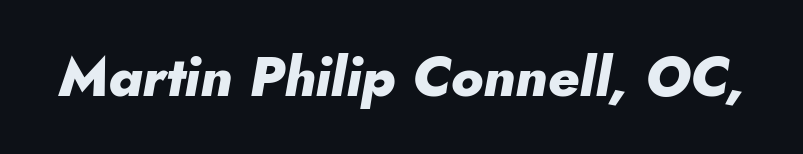
{"italic": "yes", "lean": "right", "slant_degrees": 10, "bold": "yes", "weight": "heavy", "width": "normal", "stroke_contrast": "low", "x_height": "small", "monospaced": "no", "underline": "no", "letter_spacing": "normal", "letter_spacing_em": 0.0, "glyph_px": 56}
